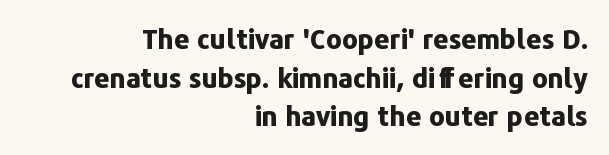
Q: Is the text bold? A: Yes.
Q: Is the text italic (slanted)? A: No, it is upright.
Q: Is the text underlined? A: No.
Q: How is the paragraph aligned? A: Right-aligned.
Q: Is the spacing between letters normal or unusually wide? A: Normal.
Q: Is the spacing between lines tight, normal or loose? A: Normal.
